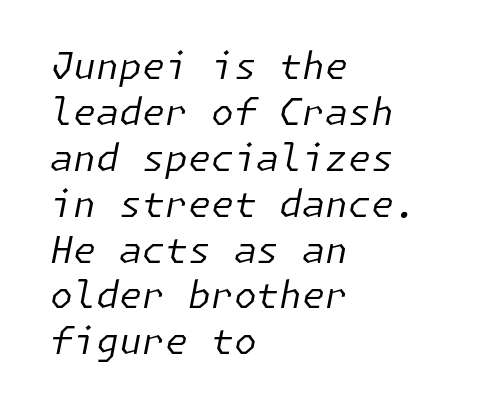
The image shows 37 px regular-weight type, italic (leaning right); set left-aligned, line spacing 1.24x, normal letter spacing, not underlined; low stroke contrast and a medium x-height.
